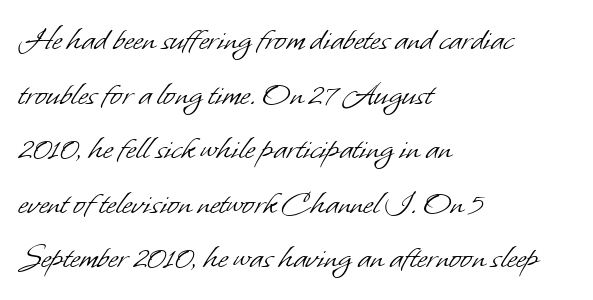
Q: Is the text bold? A: No.
Q: Is the typeface a serif or a sans-serif typeface? A: Sans-serif.
Q: Is the text underlined? A: No.
Q: How is the paragraph aligned? A: Left-aligned.
Q: Is the spacing between letters normal or unusually wide? A: Normal.
Q: Is the spacing between lines tight, normal or loose? A: Normal.
Q: Width (condensed, normal, or wide)? A: Normal.
Q: Stroke contrast? A: Low.
Q: x-height? A: Small.
Q: Monospaced? A: No.
